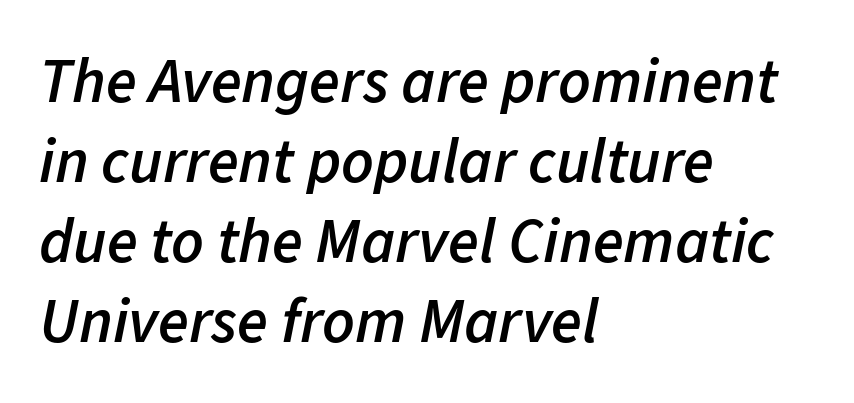
Q: Is the text bold? A: Semi-bold.
Q: Is the text italic (slanted)? A: Yes, it leans right by about 11 degrees.
Q: Is the text underlined? A: No.
Q: How is the paragraph aligned? A: Left-aligned.
Q: Is the spacing between letters normal or unusually wide? A: Normal.
Q: Is the spacing between lines tight, normal or loose? A: Normal.
Q: Width (condensed, normal, or wide)? A: Normal.
Q: Stroke contrast? A: Low.
Q: x-height? A: Medium.
Q: Monospaced? A: No.
